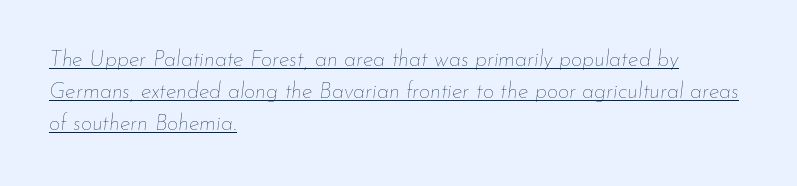
{"italic": "yes", "lean": "right", "slant_degrees": 7, "bold": "no", "underline": "yes", "align": "left", "line_spacing": "normal", "line_spacing_ratio": 1.46, "letter_spacing": "normal", "letter_spacing_em": 0.0, "glyph_px": 22}
